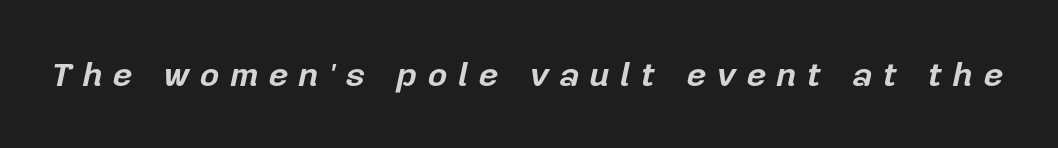
Descender tails drop into unmarked territory. Is the type bold? Yes — the strokes are clearly thick and heavy. This sample has the flowing, uneven cadence of proportional lettering. Rendered with sloped, italic letterforms.
